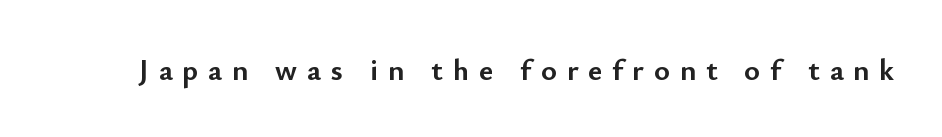
Proportional: the letters do not fall into vertical columns. Note: no serifs on the glyphs. Characters follow at a spacing far wider than the type designer built in. Rendered with straight, roman letterforms. Plain, unruled lines of type. I'd describe the lettering as bold — thick and assertive.
